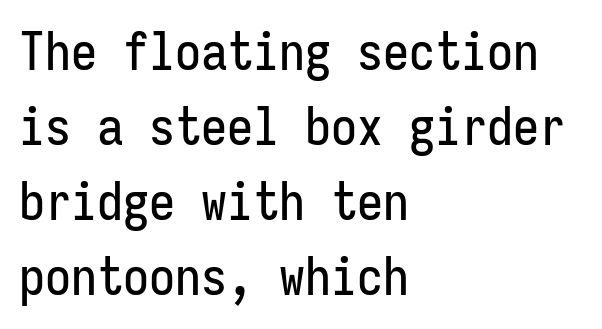
The image shows 52 px condensed sans-serif type, upright, monospaced; set left-aligned, normal line spacing (1.44x), normal letter spacing, not underlined; low stroke contrast and a medium x-height.
